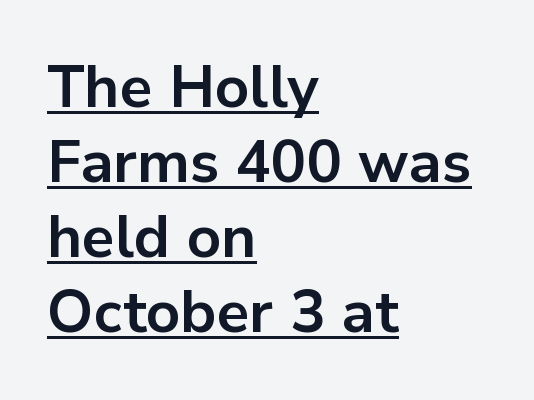
Notice how thick the strokes are: this is what a full bold looks like. Standard letterfit; no display-style spreading of the glyphs. A classic flush-left, rag-right setting is used for this passage. You could not count columns in this text — the font is proportionally spaced.
